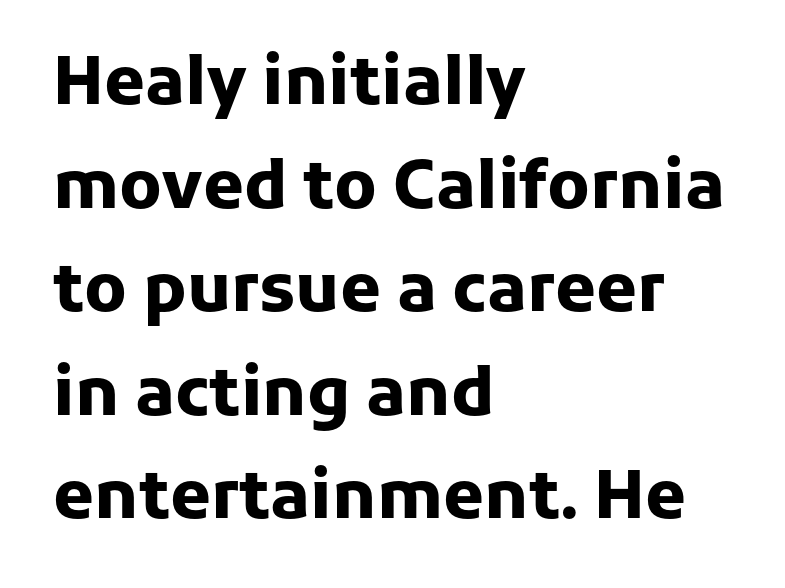
{"serif": "no", "italic": "no", "bold": "yes", "weight": "heavy", "width": "normal", "stroke_contrast": "low", "x_height": "medium", "monospaced": "no", "underline": "no", "align": "left", "line_spacing": "normal", "line_spacing_ratio": 1.57, "letter_spacing": "normal", "letter_spacing_em": 0.0, "glyph_px": 66}
